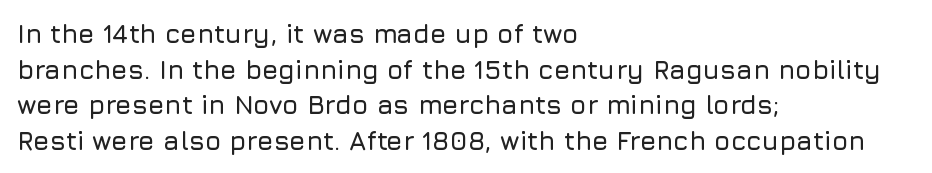
Q: Is the text italic (slanted)? A: No, it is upright.
Q: Is the text underlined? A: No.
Q: How is the paragraph aligned? A: Left-aligned.
Q: Is the spacing between letters normal or unusually wide? A: Normal.
Q: Is the spacing between lines tight, normal or loose? A: Normal.
